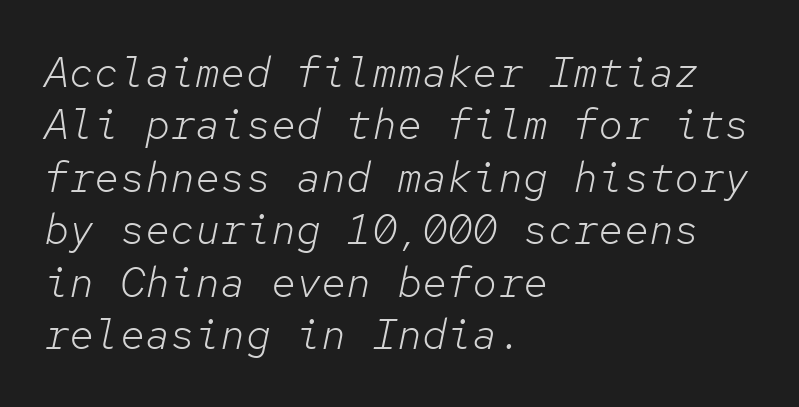
Q: Is the text bold? A: No.
Q: Is the text italic (slanted)? A: Yes, it leans right by about 12 degrees.
Q: Is the text underlined? A: No.
Q: How is the paragraph aligned? A: Left-aligned.
Q: Is the spacing between letters normal or unusually wide? A: Normal.
Q: Is the spacing between lines tight, normal or loose? A: Normal.
Q: Width (condensed, normal, or wide)? A: Normal.
Q: Stroke contrast? A: Low.
Q: x-height? A: Medium.
Q: Monospaced? A: Yes.
